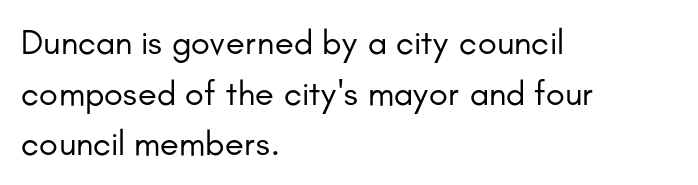
{"serif": "no", "italic": "no", "bold": "no", "weight": "regular", "width": "normal", "stroke_contrast": "low", "x_height": "small", "monospaced": "no", "underline": "no", "align": "left", "line_spacing": "normal", "line_spacing_ratio": 1.45, "letter_spacing": "normal", "letter_spacing_em": 0.0, "glyph_px": 35}
